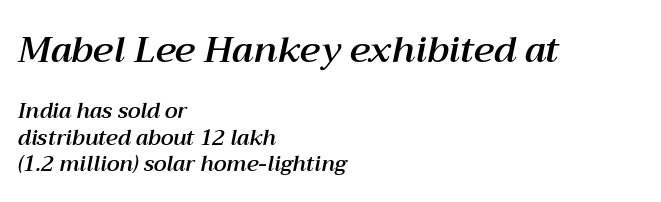
Q: Is the text italic (slanted)? A: Yes, it leans right by about 12 degrees.
Q: Is the text underlined? A: No.
Q: How is the paragraph aligned? A: Left-aligned.
Q: Is the spacing between letters normal or unusually wide? A: Normal.
Q: Is the spacing between lines tight, normal or loose? A: Normal.
Q: Which block of text is set in a larger size, the first (top) or the second (bottom)? A: The first (top) one.
Q: Width (condensed, normal, or wide)? A: Normal.
Q: Stroke contrast? A: Medium.
Q: x-height? A: Medium.
Q: Monospaced? A: No.
